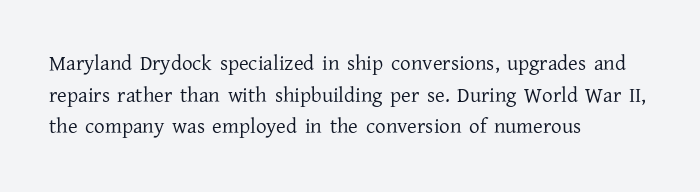
The image shows 21 px text type, upright; set left-aligned, normal line spacing (1.51x), normal letter spacing, not underlined.
